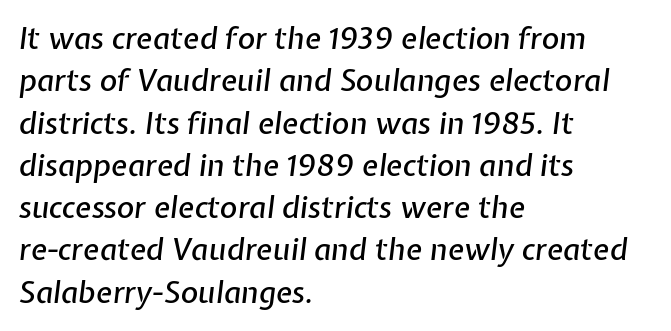
Q: Is the text italic (slanted)? A: Yes, it leans right by about 7 degrees.
Q: Is the text underlined? A: No.
Q: How is the paragraph aligned? A: Left-aligned.
Q: Is the spacing between letters normal or unusually wide? A: Normal.
Q: Is the spacing between lines tight, normal or loose? A: Normal.
Q: Width (condensed, normal, or wide)? A: Normal.
Q: Stroke contrast? A: Low.
Q: x-height? A: Medium.
Q: Monospaced? A: No.
